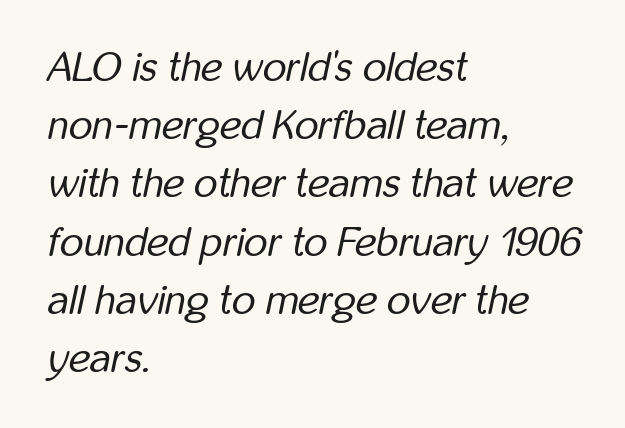
{"italic": "yes", "lean": "right", "slant_degrees": 12, "bold": "no", "weight": "regular", "width": "condensed", "stroke_contrast": "low", "x_height": "medium", "monospaced": "no", "underline": "no", "align": "left", "line_spacing": "normal", "line_spacing_ratio": 1.42, "letter_spacing": "normal", "letter_spacing_em": 0.0, "glyph_px": 41}
